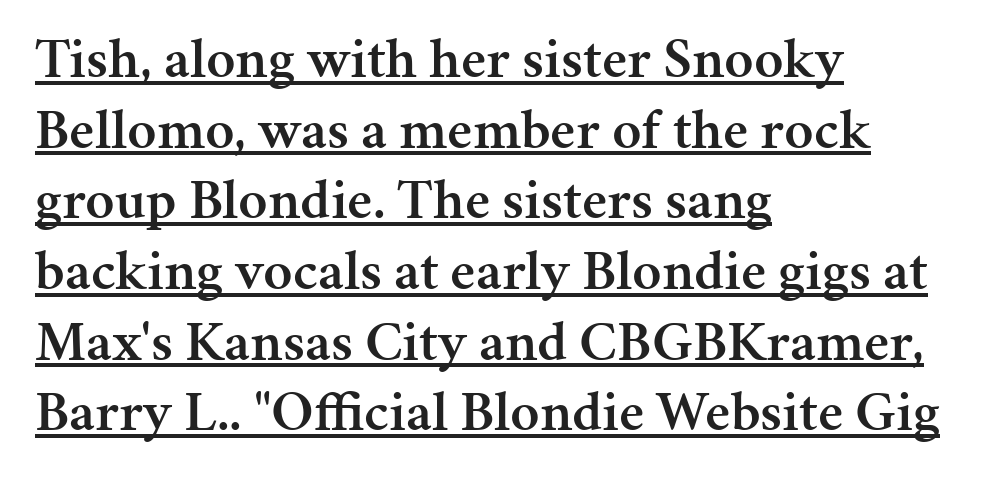
{"serif": "yes", "italic": "no", "bold": "semi", "weight": "semibold", "width": "normal", "stroke_contrast": "medium", "x_height": "medium", "monospaced": "no", "underline": "yes", "align": "left", "line_spacing_ratio": 1.24, "letter_spacing": "normal", "letter_spacing_em": 0.0, "glyph_px": 57}
